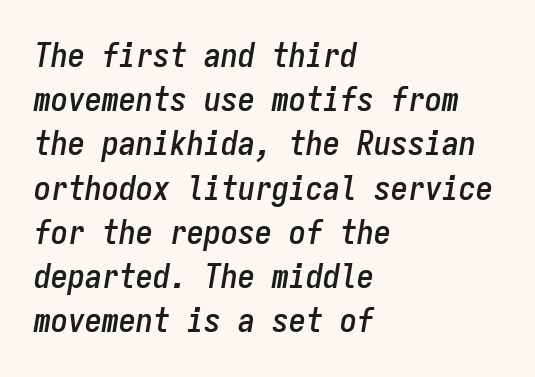
Q: Is the text italic (slanted)? A: Yes, it leans right by about 9 degrees.
Q: Is the text underlined? A: No.
Q: How is the paragraph aligned? A: Left-aligned.
Q: Is the spacing between letters normal or unusually wide? A: Normal.
Q: Is the spacing between lines tight, normal or loose? A: Normal.
Q: Width (condensed, normal, or wide)? A: Condensed.
Q: Stroke contrast? A: Low.
Q: x-height? A: Medium.
Q: Monospaced? A: Yes.
